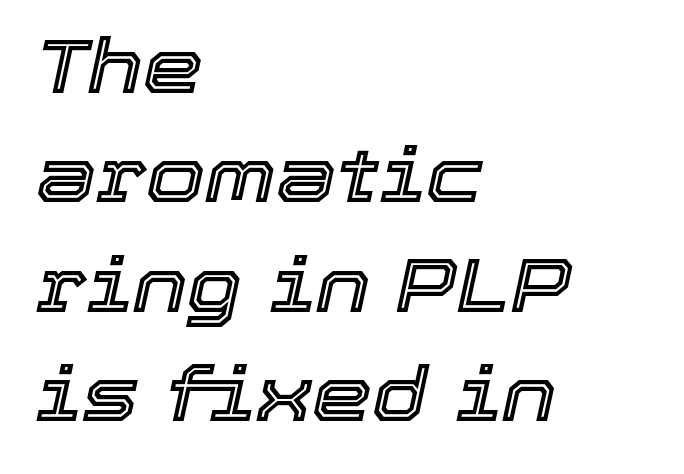
The space beneath each line is pristine and unruled. The setting favours the left margin, as ordinary paragraphs usually do. Honestly, the row spacing looks completely unremarkable. Inter-character spacing is left at the font's built-in metrics.
